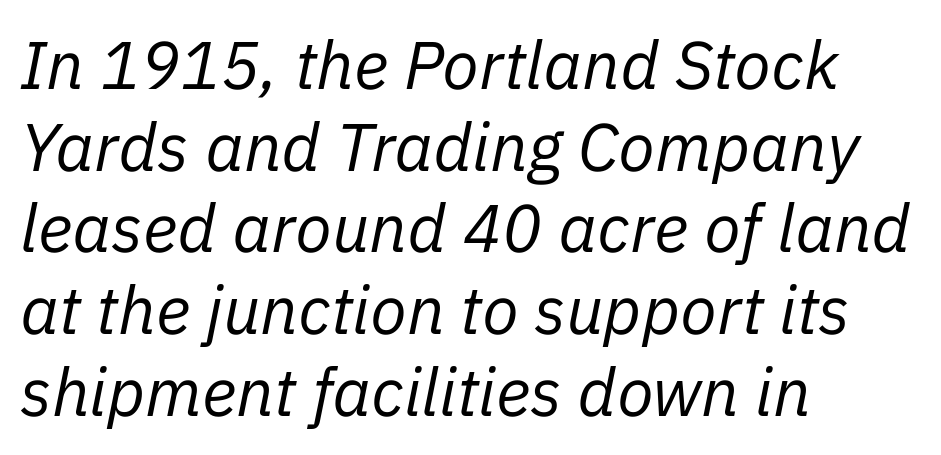
How are the letters spaced? Ordinarily, with no added tracking. Is this a fixed-width face? No — the glyphs have proportional, varying widths. Horizontal alignment here is leftward, the default for most running prose. The gap between lines stays unmarked.
